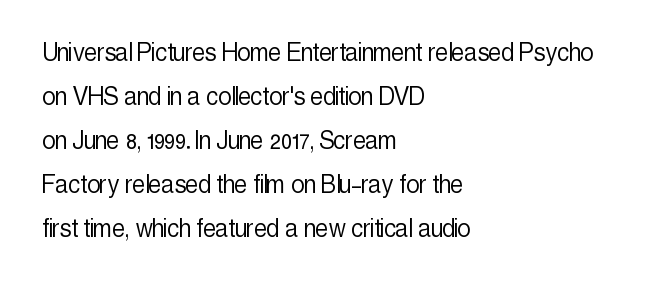
{"serif": "no", "italic": "no", "bold": "no", "weight": "light", "width": "condensed", "x_height": "medium", "monospaced": "no", "underline": "no", "align": "left", "line_spacing": "normal", "line_spacing_ratio": 1.52, "letter_spacing": "normal", "letter_spacing_em": 0.0, "glyph_px": 29}
